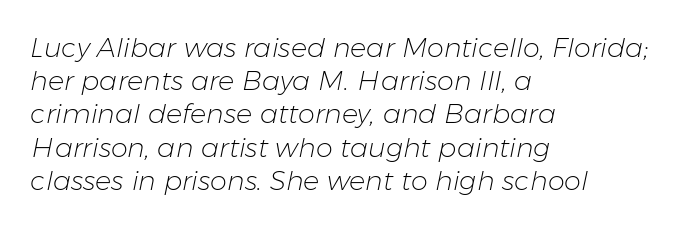
{"italic": "yes", "lean": "right", "slant_degrees": 11, "bold": "no", "underline": "no", "align": "left", "line_spacing_ratio": 1.23, "letter_spacing": "normal", "letter_spacing_em": 0.0, "glyph_px": 27}
